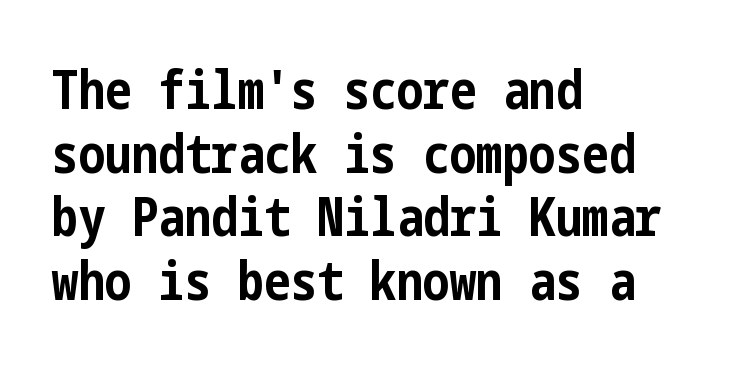
Plain, unruled lines of type. Pretty heavy lettering here — definitely bold. The ragged edge is on the right, which tells us the setting is flush left. Unlike italic type, these characters show no tilt at all.
